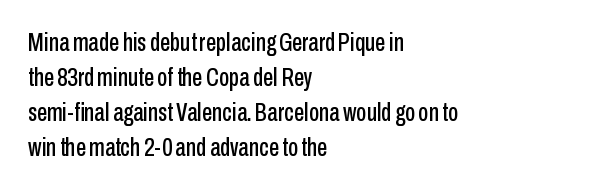
Upright lettering throughout. A classic flush-left, rag-right setting is used for this passage. Underlining? Definitely not there. The passage shown stacks its lines at a standard gap. The letterforms sit shoulder to shoulder at normal distance.
